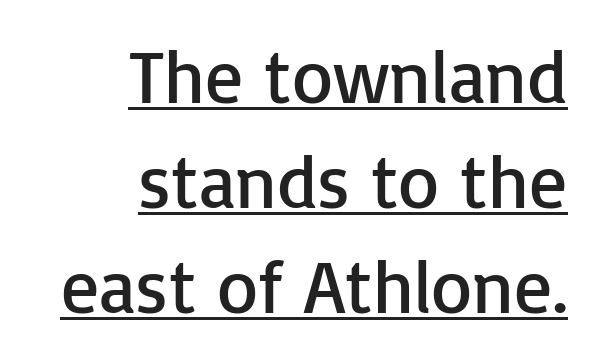
The image shows 75 px regular-weight sans-serif type, upright; set right-aligned, normal line spacing (1.4x), normal letter spacing, underlined; low stroke contrast and a medium x-height.
